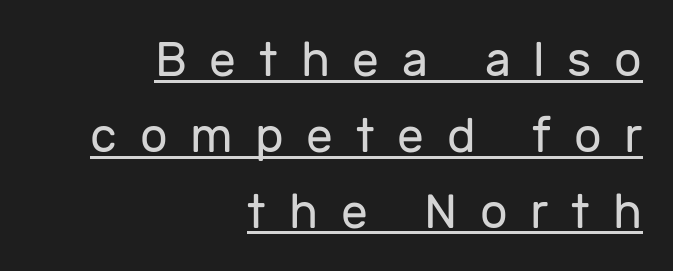
Q: Is the text bold? A: No.
Q: Is the text italic (slanted)? A: No, it is upright.
Q: Is the typeface a serif or a sans-serif typeface? A: Sans-serif.
Q: Is the text underlined? A: Yes.
Q: How is the paragraph aligned? A: Right-aligned.
Q: Is the spacing between letters normal or unusually wide? A: Unusually wide.
Q: Is the spacing between lines tight, normal or loose? A: Normal.
Q: Width (condensed, normal, or wide)? A: Normal.
Q: Stroke contrast? A: Low.
Q: x-height? A: Medium.
Q: Monospaced? A: No.
